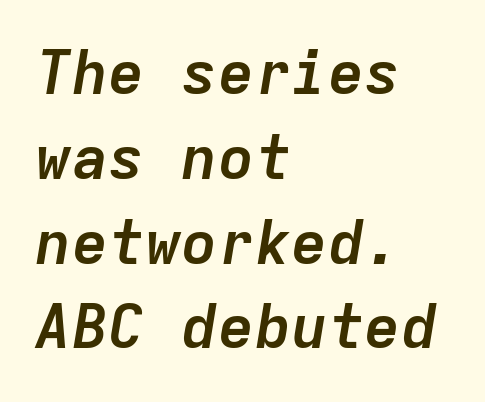
Q: Is the text bold? A: Yes.
Q: Is the text italic (slanted)? A: Yes, it leans right by about 9 degrees.
Q: Is the text underlined? A: No.
Q: How is the paragraph aligned? A: Left-aligned.
Q: Is the spacing between letters normal or unusually wide? A: Normal.
Q: Is the spacing between lines tight, normal or loose? A: Normal.
Q: Width (condensed, normal, or wide)? A: Normal.
Q: Stroke contrast? A: Low.
Q: x-height? A: Medium.
Q: Monospaced? A: Yes.
